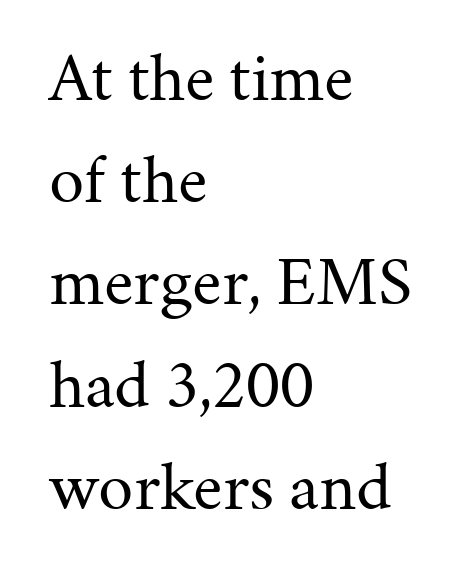
The image shows 70 px regular-weight serif type, upright; set left-aligned, normal line spacing (1.46x), normal letter spacing, not underlined; medium stroke contrast and a medium x-height.
